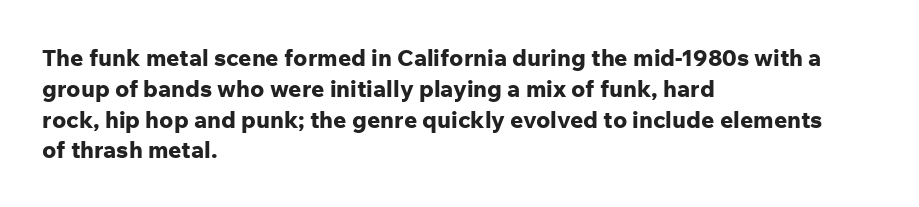
Q: Is the text bold? A: Yes.
Q: Is the text italic (slanted)? A: No, it is upright.
Q: Is the text underlined? A: No.
Q: How is the paragraph aligned? A: Left-aligned.
Q: Is the spacing between letters normal or unusually wide? A: Normal.
Q: Is the spacing between lines tight, normal or loose? A: Normal.
